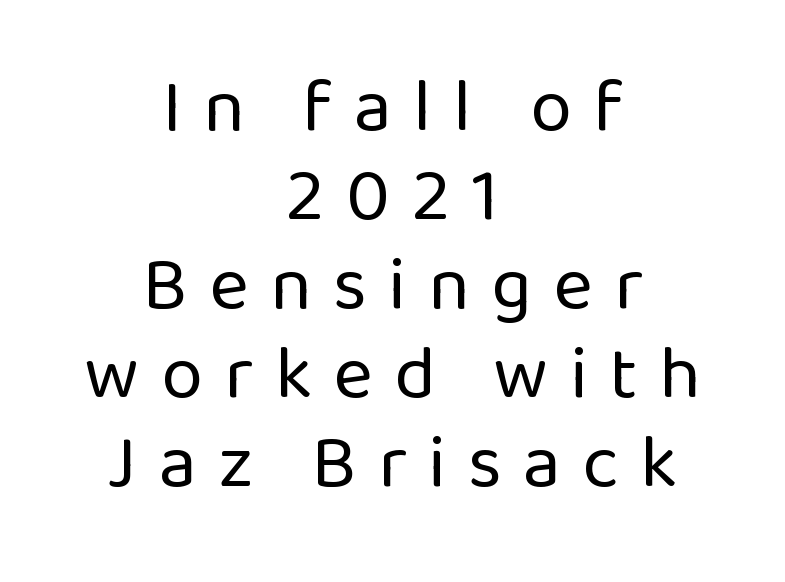
The image shows 76 px regular-weight sans-serif type, upright; set centered, line spacing 1.17x, unusually wide letter spacing (+0.28 em), not underlined; low stroke contrast and a medium x-height.
